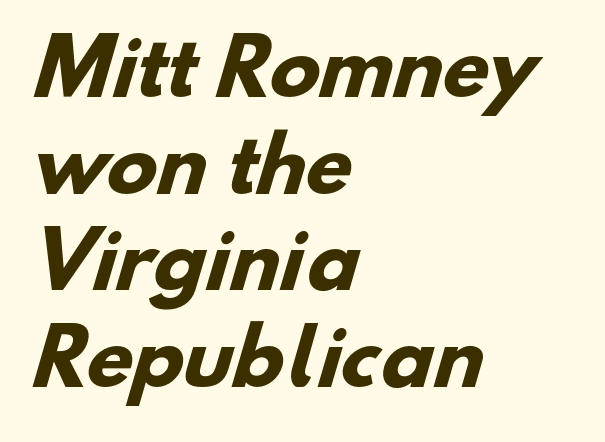
{"serif": "no", "bold": "yes", "weight": "heavy", "width": "normal", "stroke_contrast": "low", "x_height": "small", "monospaced": "no", "underline": "no", "align": "left", "line_spacing": "normal", "line_spacing_ratio": 1.29, "letter_spacing": "normal", "letter_spacing_em": 0.0, "glyph_px": 75}
